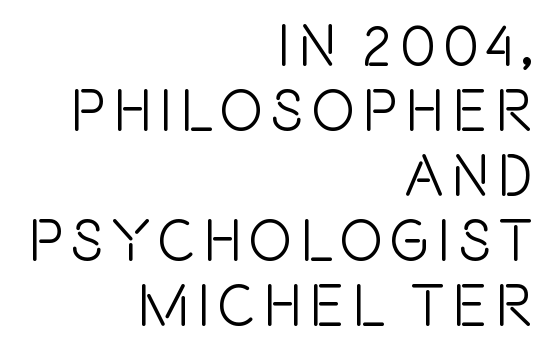
Q: Is the text italic (slanted)? A: No, it is upright.
Q: Is the typeface a serif or a sans-serif typeface? A: Sans-serif.
Q: Is the text underlined? A: No.
Q: How is the paragraph aligned? A: Right-aligned.
Q: Is the spacing between lines tight, normal or loose? A: Tight.
Q: Width (condensed, normal, or wide)? A: Condensed.
Q: x-height? A: Large.
Q: Monospaced? A: No.
